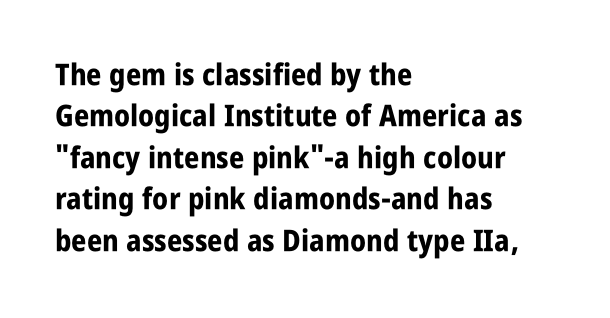
The image shows 30 px bold, condensed sans-serif type, upright; set left-aligned, normal line spacing (1.38x), normal letter spacing, not underlined; low stroke contrast and a large x-height.
